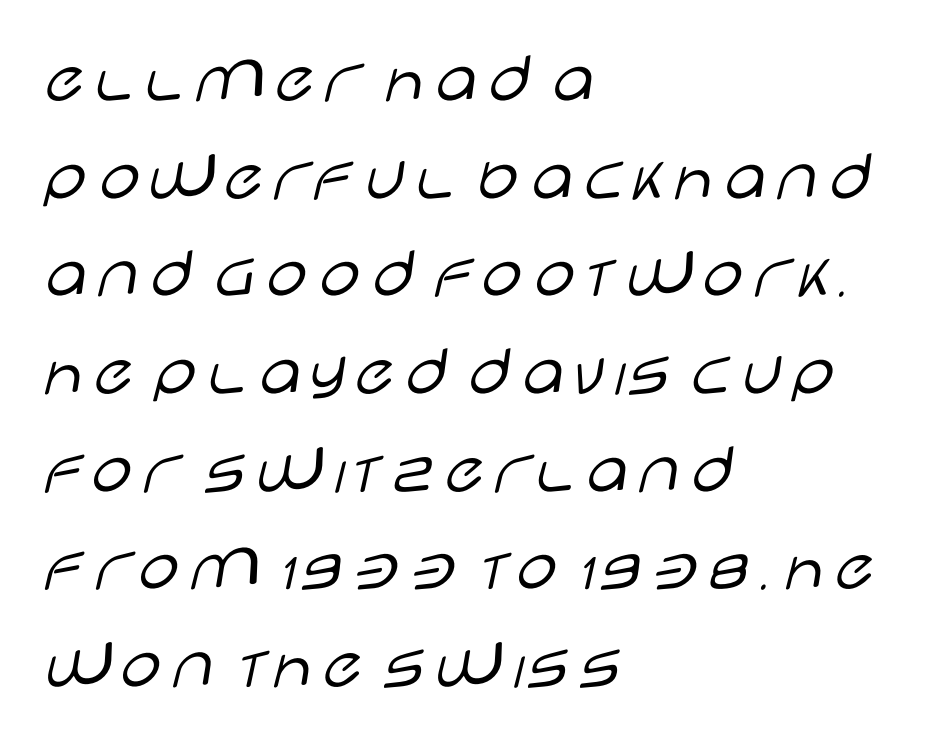
{"serif": "no", "bold": "no", "weight": "light", "width": "wide", "stroke_contrast": "low", "x_height": "large", "monospaced": "no", "underline": "no", "align": "left", "line_spacing": "normal", "line_spacing_ratio": 1.32, "letter_spacing": "normal", "letter_spacing_em": 0.0, "glyph_px": 74}
